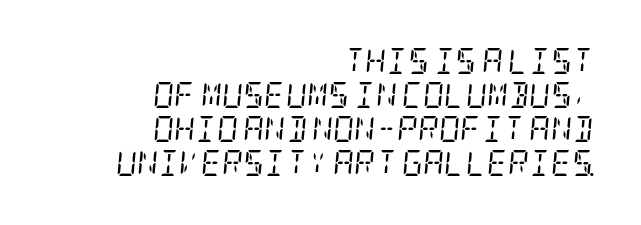
{"italic": "yes", "lean": "right", "slant_degrees": 5, "bold": "no", "underline": "no", "align": "right", "line_spacing": "normal", "line_spacing_ratio": 1.31, "letter_spacing": "normal", "letter_spacing_em": 0.0, "glyph_px": 26}
